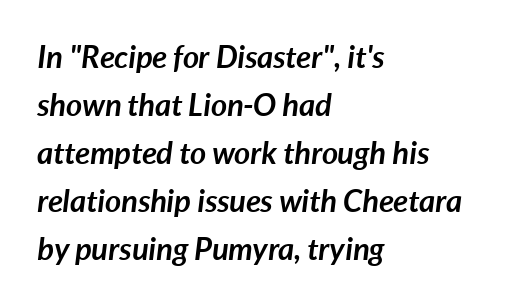
Weight: bold. Characters are canted at an angle relative to the baseline's perpendicular. Looks like regular typesetting: each glyph gets only the width it needs. The space beneath each line is pristine and unruled.
